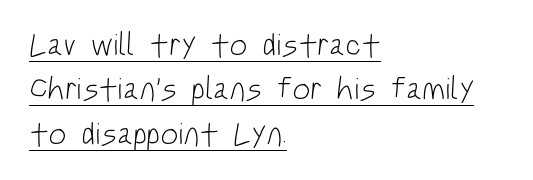
The image shows 32 px light, condensed sans-serif type; set left-aligned, normal line spacing (1.39x), normal letter spacing, underlined; low stroke contrast and a large x-height.
